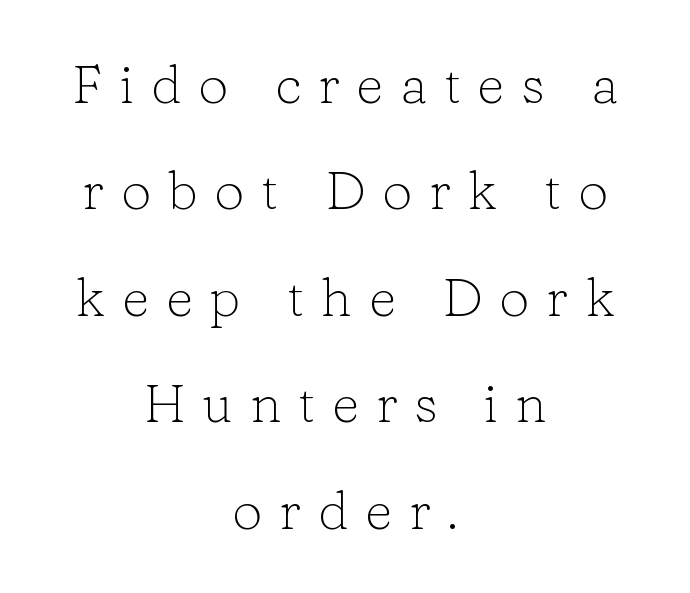
{"serif": "yes", "italic": "no", "bold": "no", "weight": "light", "width": "normal", "stroke_contrast": "low", "x_height": "medium", "monospaced": "no", "underline": "no", "align": "center", "line_spacing": "loose", "line_spacing_ratio": 1.97, "letter_spacing": "wide", "letter_spacing_em": 0.31, "glyph_px": 54}
